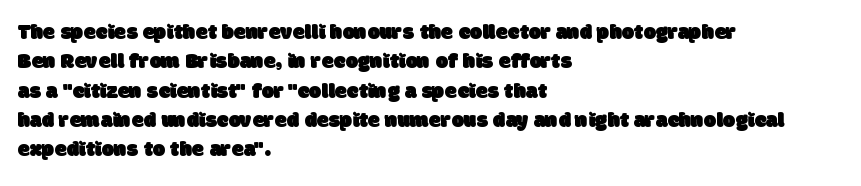
Q: Is the text underlined? A: No.
Q: How is the paragraph aligned? A: Left-aligned.
Q: Is the spacing between letters normal or unusually wide? A: Normal.
Q: Is the spacing between lines tight, normal or loose? A: Normal.
